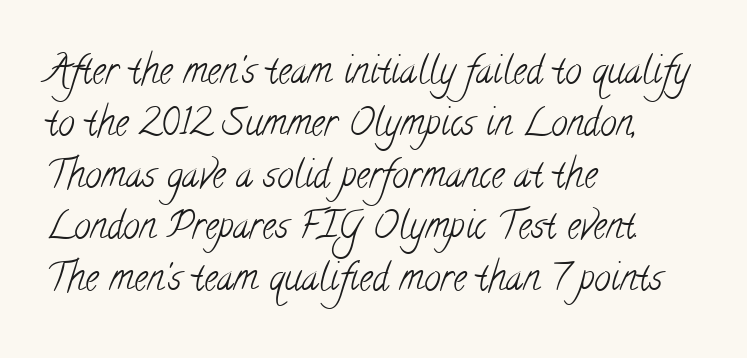
Does extra space separate the letters? No, they use regular spacing. The typeface has the unassuming heft of standard copy or less. Letters rest on an invisible, unmarked baseline. Unlike a clean sans, this face finishes its strokes with serifs.
